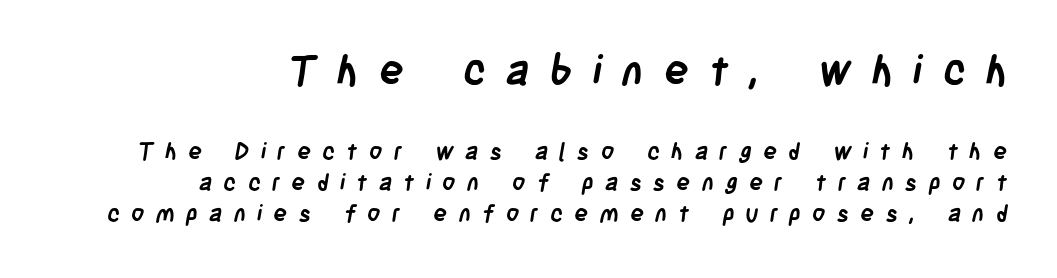
{"serif": "no", "bold": "yes", "weight": "semibold", "width": "condensed", "stroke_contrast": "low", "x_height": "large", "monospaced": "no", "underline": "no", "align": "right", "line_spacing": "normal", "line_spacing_ratio": 1.36, "letter_spacing": "wide", "letter_spacing_em": 0.49, "larger_block": "first", "size_ratio": 1.78, "glyph_px": 41}
